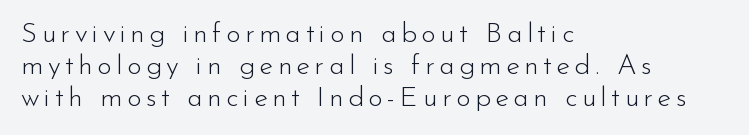
The image shows 28 px light sans-serif type, upright; set left-aligned, tight line spacing (1.15x), not underlined; low stroke contrast and a small x-height.
